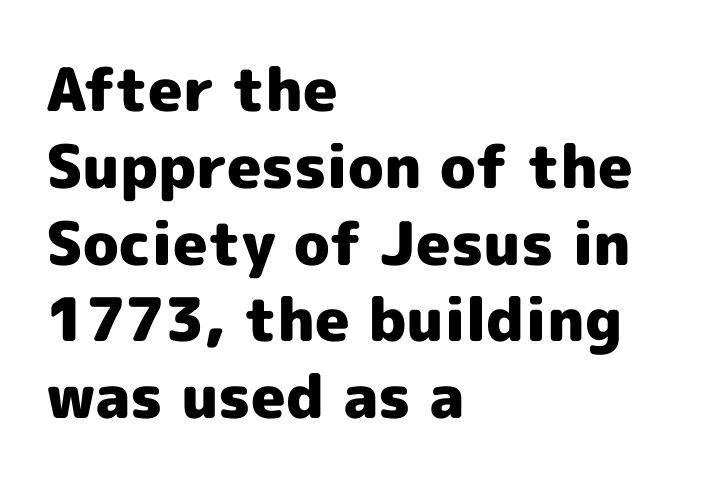
Q: Is the text bold? A: Yes.
Q: Is the text italic (slanted)? A: No, it is upright.
Q: Is the typeface a serif or a sans-serif typeface? A: Sans-serif.
Q: Is the text underlined? A: No.
Q: How is the paragraph aligned? A: Left-aligned.
Q: Is the spacing between letters normal or unusually wide? A: Normal.
Q: Is the spacing between lines tight, normal or loose? A: Normal.
Q: Width (condensed, normal, or wide)? A: Normal.
Q: x-height? A: Medium.
Q: Monospaced? A: No.
